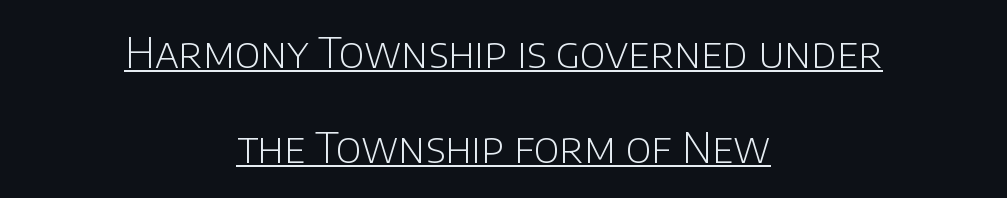
{"serif": "no", "italic": "no", "bold": "no", "weight": "light", "width": "normal", "stroke_contrast": "low", "x_height": "large", "monospaced": "no", "underline": "yes", "align": "center", "line_spacing": "loose", "line_spacing_ratio": 2.27, "letter_spacing": "normal", "letter_spacing_em": 0.0, "glyph_px": 42}
